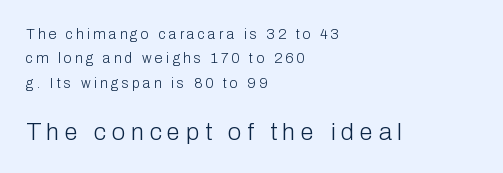
{"italic": "no", "bold": "no", "underline": "no", "align": "left", "line_spacing_ratio": 1.74, "letter_spacing": "wide", "letter_spacing_em": 0.24, "larger_block": "second", "size_ratio": 1.71, "glyph_px": 24}
